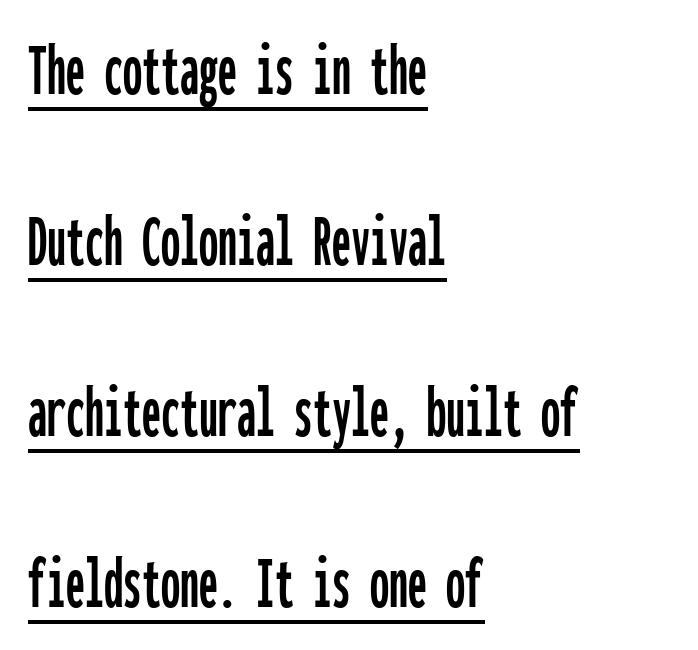
{"serif": "no", "italic": "no", "width": "condensed", "stroke_contrast": "low", "x_height": "medium", "monospaced": "yes", "underline": "yes", "align": "left", "line_spacing": "loose", "line_spacing_ratio": 2.25, "letter_spacing": "normal", "letter_spacing_em": 0.0, "glyph_px": 76}
